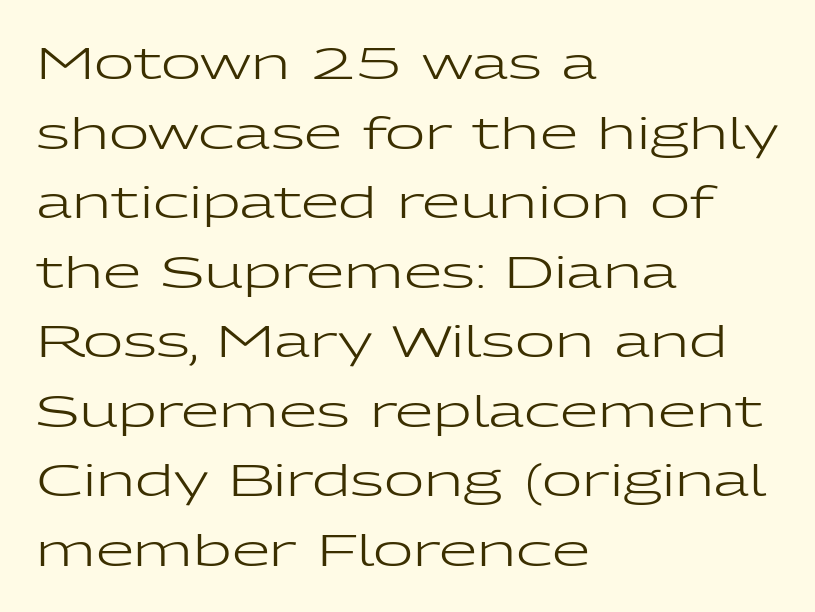
{"serif": "no", "italic": "no", "bold": "no", "weight": "regular", "width": "wide", "stroke_contrast": "low", "x_height": "medium", "monospaced": "no", "underline": "no", "align": "left", "line_spacing": "normal", "line_spacing_ratio": 1.58, "letter_spacing": "normal", "letter_spacing_em": 0.0, "glyph_px": 44}
